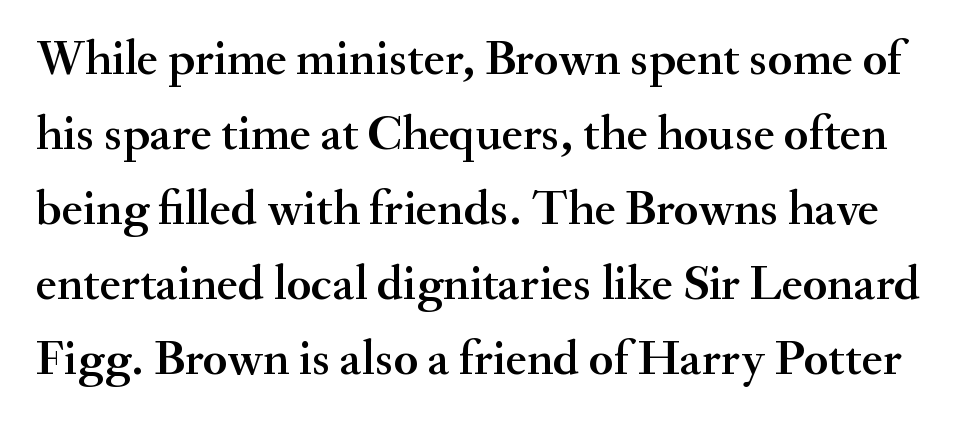
The image shows 50 px serif type, upright; set normal line spacing (1.5x), normal letter spacing, not underlined; medium stroke contrast and a small x-height.
